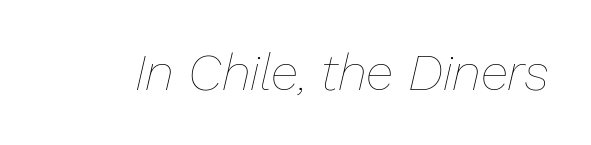
Italic? Definitely — the glyphs are oblique. Does extra space separate the letters? No, they use regular spacing. Plain, unruled lines of type. No letter is thick-stroked: the sample isn't bold.
